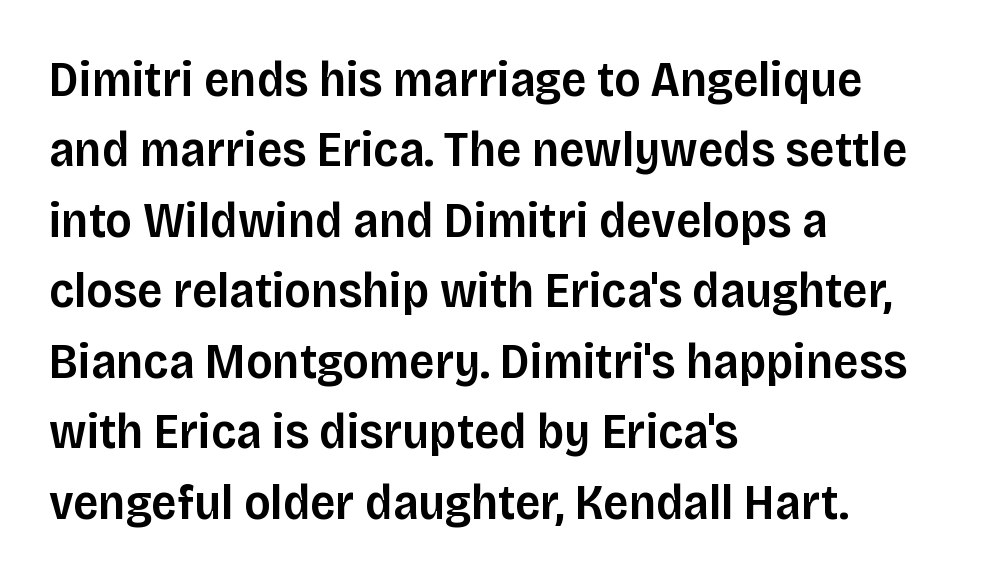
What's the leading like? Ordinary, nothing unusual. The rendering shows plain stroke endings on the letterforms — a sans-serif design. The rendering uses natural spacing where letterforms have individual widths. Set as a demibold, roughly 600 on the weight scale.
